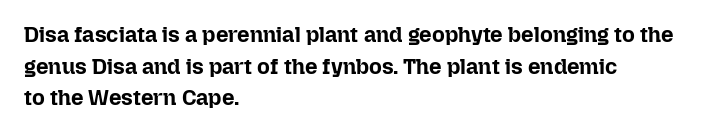
Q: Is the text bold? A: Yes.
Q: Is the text italic (slanted)? A: No, it is upright.
Q: Is the text underlined? A: No.
Q: How is the paragraph aligned? A: Left-aligned.
Q: Is the spacing between letters normal or unusually wide? A: Normal.
Q: Is the spacing between lines tight, normal or loose? A: Normal.
